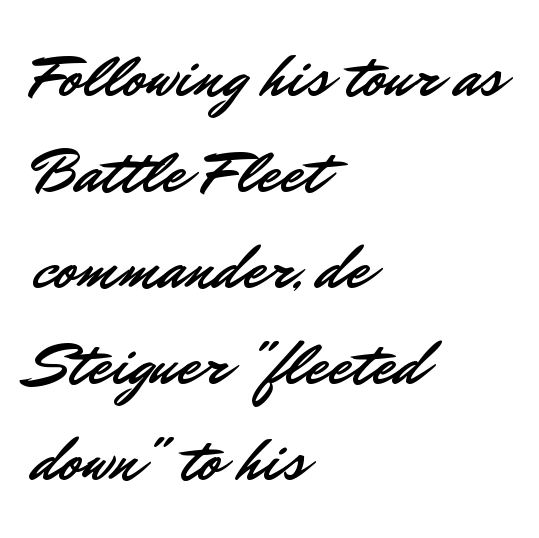
The image shows 64 px sans-serif type; set left-aligned, normal line spacing (1.5x), normal letter spacing, not underlined; low stroke contrast and a small x-height.
